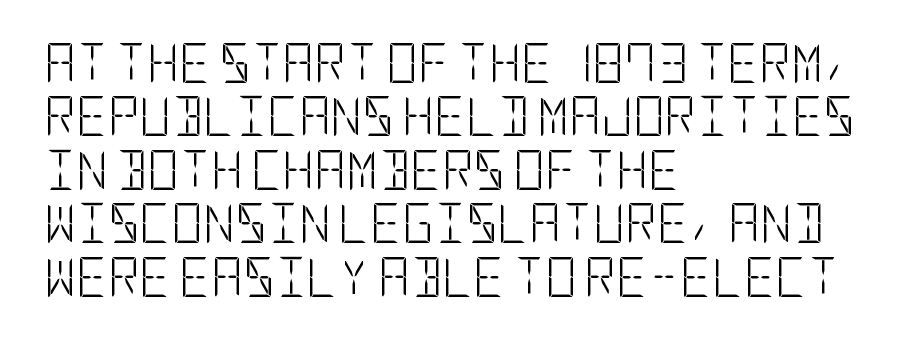
Q: Is the text bold? A: No.
Q: Is the text italic (slanted)? A: No, it is upright.
Q: Is the typeface a serif or a sans-serif typeface? A: Sans-serif.
Q: Is the text underlined? A: No.
Q: How is the paragraph aligned? A: Left-aligned.
Q: Is the spacing between letters normal or unusually wide? A: Normal.
Q: Is the spacing between lines tight, normal or loose? A: Normal.
Q: Width (condensed, normal, or wide)? A: Condensed.
Q: Stroke contrast? A: Low.
Q: x-height? A: Large.
